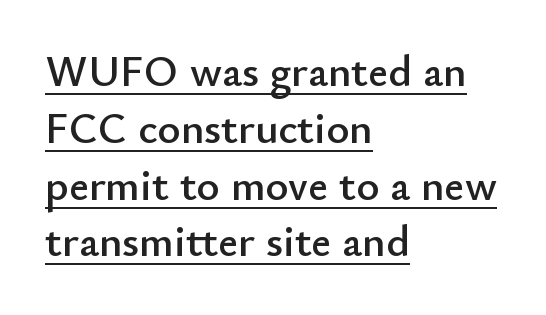
The image shows 44 px sans-serif type, upright; set left-aligned, normal line spacing (1.29x), normal letter spacing, underlined; low stroke contrast and a small x-height.
